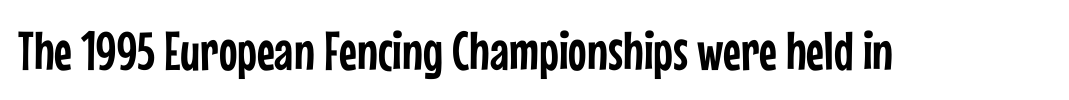
This sample uses a sans-serif face. Compared with typical body copy, the letter spacing here is the same. Spacing verdict: proportional, widths tailored to each character. When letters stand straight like this, we call the style roman or upright. Rule under the text: the space is simply empty.
